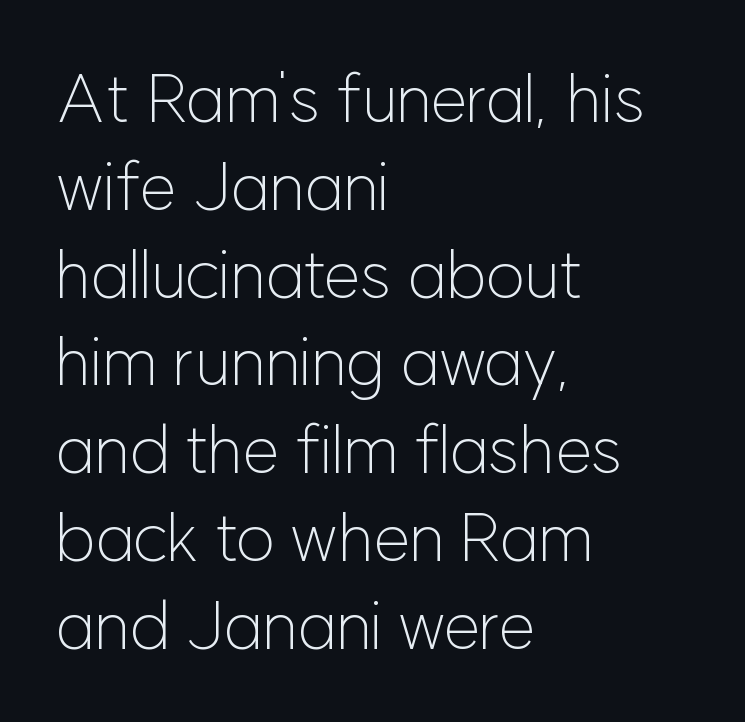
Plain, unruled lines of type. The rendering uses natural spacing where letterforms have individual widths. A typesetter would call this leading conventional body-copy spacing. One-word summary of the alignment: left. The cut favours lightness, reaching ordinary text weight at its darkest.
